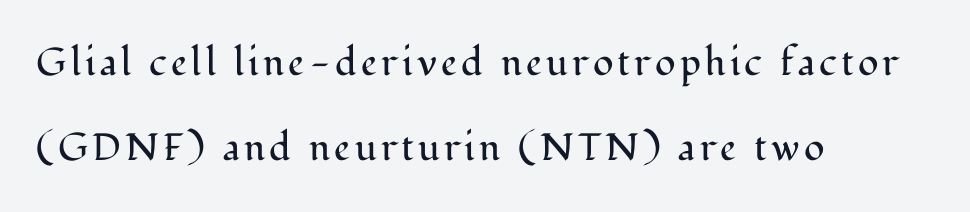
Look at the bottom of the vertical strokes: they flare into serifs here. Decoration check: the copy has no underline. Posture: straight, roman, zero tilt. Heaviness? Minimal to ordinary, like unemphasized prose.
